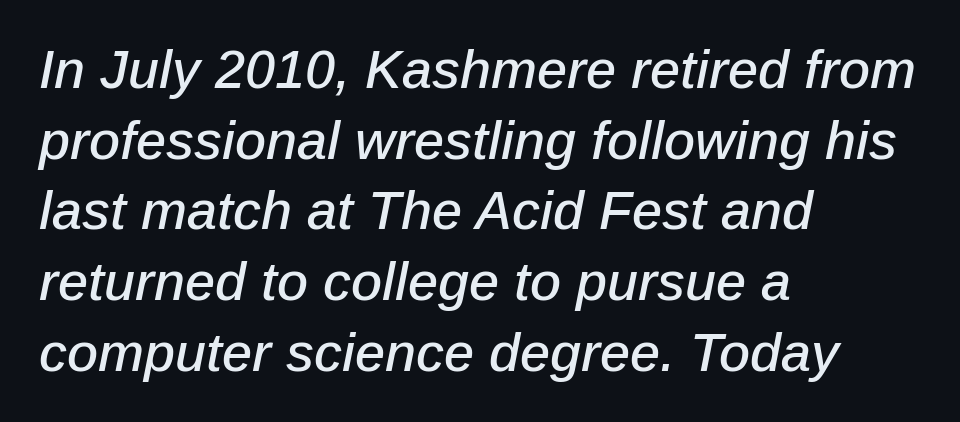
Q: Is the text italic (slanted)? A: Yes, it leans right by about 12 degrees.
Q: Is the text underlined? A: No.
Q: How is the paragraph aligned? A: Left-aligned.
Q: Is the spacing between letters normal or unusually wide? A: Normal.
Q: Is the spacing between lines tight, normal or loose? A: Normal.
Q: Width (condensed, normal, or wide)? A: Normal.
Q: Stroke contrast? A: Low.
Q: x-height? A: Medium.
Q: Monospaced? A: No.
